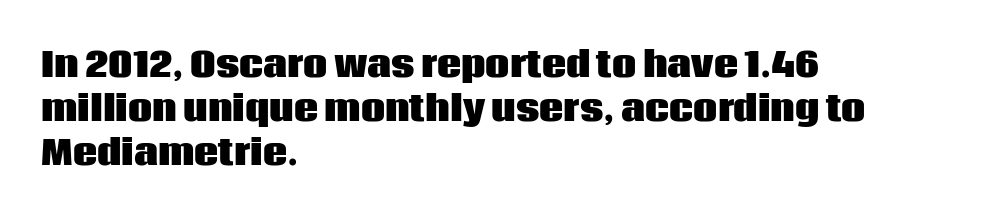
Q: Is the text bold? A: Yes.
Q: Is the text italic (slanted)? A: No, it is upright.
Q: Is the typeface a serif or a sans-serif typeface? A: Sans-serif.
Q: Is the text underlined? A: No.
Q: How is the paragraph aligned? A: Left-aligned.
Q: Is the spacing between letters normal or unusually wide? A: Normal.
Q: Is the spacing between lines tight, normal or loose? A: Normal.
Q: Width (condensed, normal, or wide)? A: Normal.
Q: Stroke contrast? A: Low.
Q: x-height? A: Large.
Q: Monospaced? A: No.
